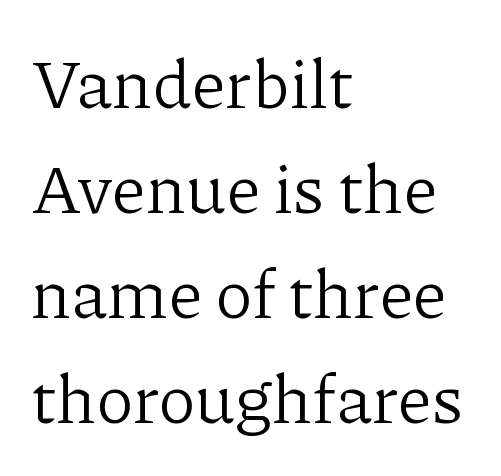
The image shows 69 px light serif type, upright; set left-aligned, normal line spacing (1.52x), normal letter spacing, not underlined; low stroke contrast and a medium x-height.
